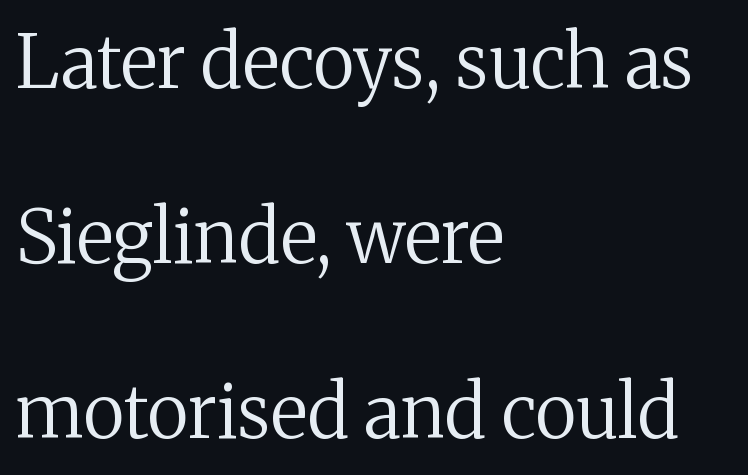
Q: Is the text bold? A: No.
Q: Is the text italic (slanted)? A: No, it is upright.
Q: Is the typeface a serif or a sans-serif typeface? A: Serif.
Q: Is the text underlined? A: No.
Q: How is the paragraph aligned? A: Left-aligned.
Q: Is the spacing between letters normal or unusually wide? A: Normal.
Q: Is the spacing between lines tight, normal or loose? A: Loose.
Q: Width (condensed, normal, or wide)? A: Normal.
Q: Stroke contrast? A: Medium.
Q: x-height? A: Medium.
Q: Monospaced? A: No.
